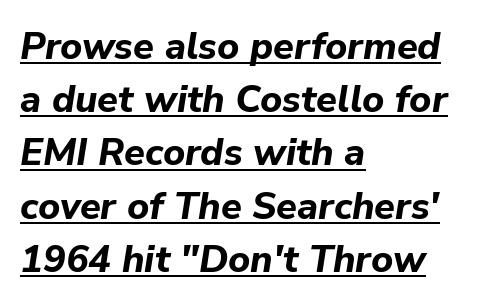
{"italic": "yes", "lean": "right", "slant_degrees": 9, "bold": "yes", "weight": "bold", "width": "normal", "stroke_contrast": "low", "x_height": "medium", "monospaced": "no", "underline": "yes", "align": "left", "line_spacing": "normal", "line_spacing_ratio": 1.4, "letter_spacing": "normal", "letter_spacing_em": 0.0, "glyph_px": 38}
